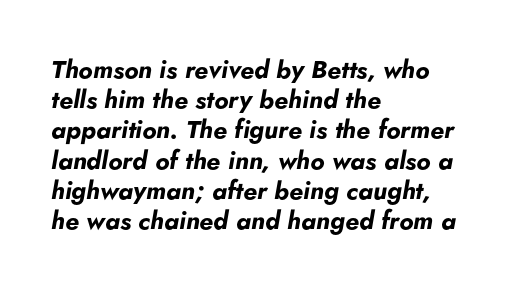
Between one letter and the next there's only the usual sliver of space. Typographic density is high because the face is bold. Emphasis-style slanted type is in use. Has an underline been added? It has not.
